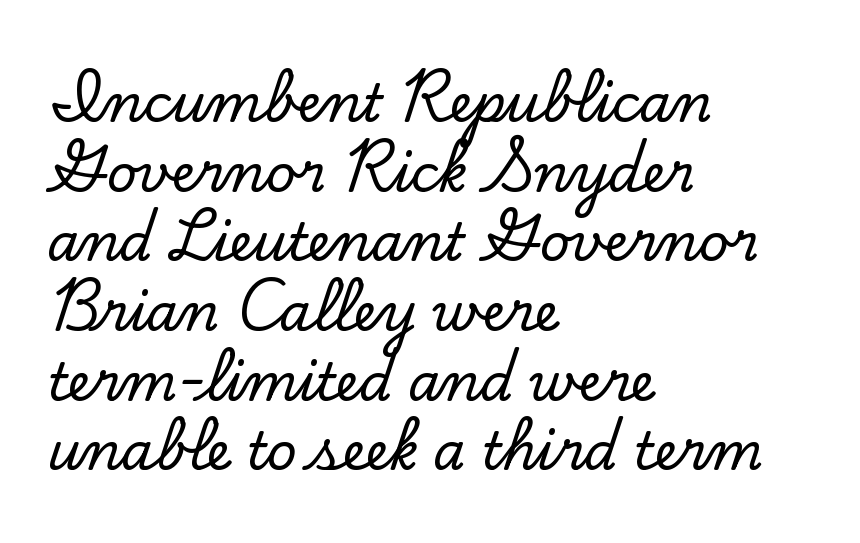
Quick note: interline space is typical. Check under the words: just untouched page. Honestly, the letter spacing is just normal — you wouldn't notice it. Is this a fixed-width face? No — the glyphs have proportional, varying widths.
